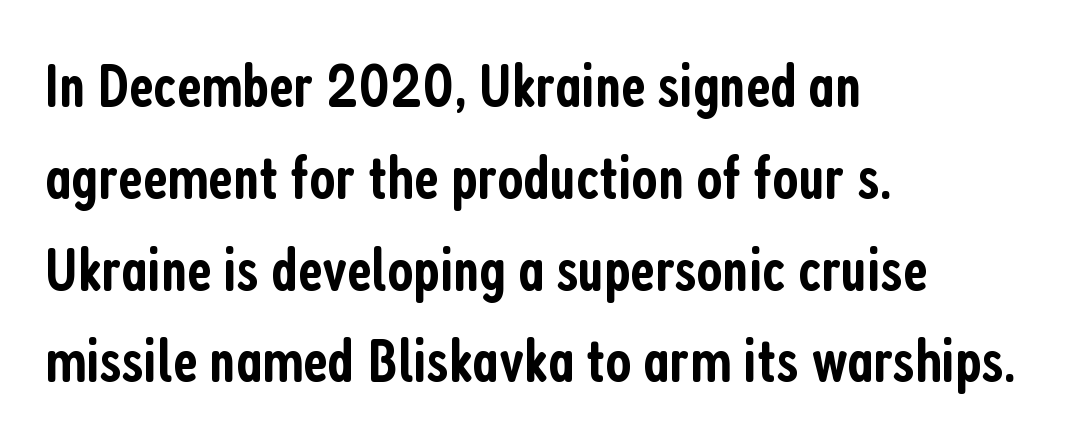
Q: Is the text bold? A: Semi-bold.
Q: Is the text italic (slanted)? A: No, it is upright.
Q: Is the typeface a serif or a sans-serif typeface? A: Sans-serif.
Q: Is the text underlined? A: No.
Q: How is the paragraph aligned? A: Left-aligned.
Q: Is the spacing between letters normal or unusually wide? A: Normal.
Q: Is the spacing between lines tight, normal or loose? A: Normal.
Q: Width (condensed, normal, or wide)? A: Condensed.
Q: Stroke contrast? A: Low.
Q: x-height? A: Medium.
Q: Monospaced? A: No.
